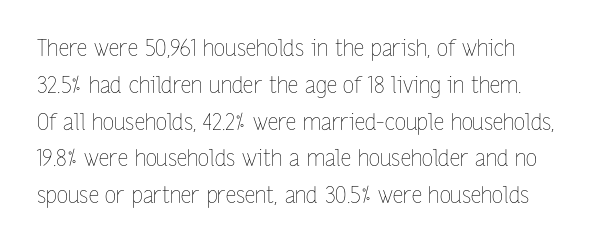
Q: Is the text bold? A: No.
Q: Is the text italic (slanted)? A: No, it is upright.
Q: Is the text underlined? A: No.
Q: Is the spacing between letters normal or unusually wide? A: Normal.
Q: Is the spacing between lines tight, normal or loose? A: Normal.
